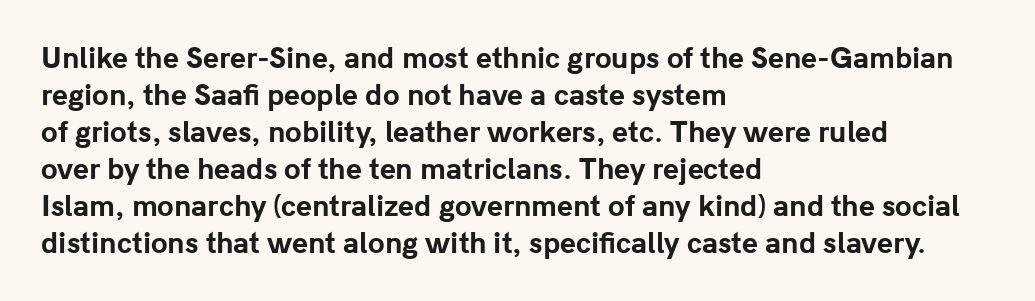
{"italic": "no", "bold": "yes", "underline": "no", "align": "left", "line_spacing": "normal", "line_spacing_ratio": 1.37, "letter_spacing": "normal", "letter_spacing_em": 0.0, "glyph_px": 27}
